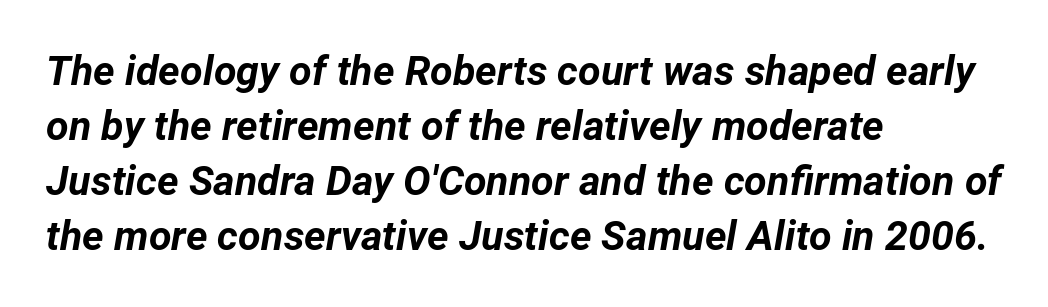
This rendering features lettering with no underline. Standard letterfit; no display-style spreading of the glyphs. Caption: bold face, heavy strokes. Alignment: flush left. These lines are rendered in a variable-pitch font.
